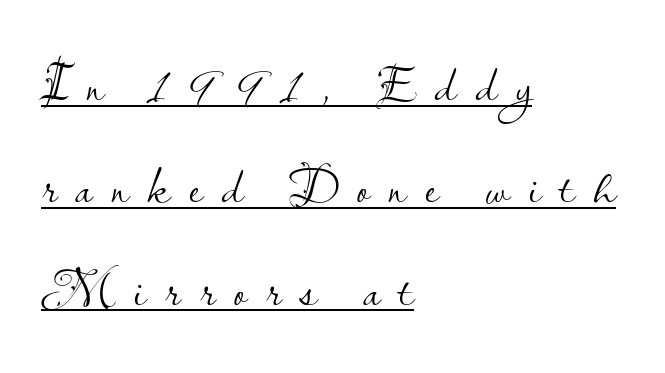
{"serif": "no", "bold": "no", "weight": "light", "width": "normal", "stroke_contrast": "low", "x_height": "small", "monospaced": "no", "underline": "yes", "align": "left", "line_spacing": "loose", "line_spacing_ratio": 1.93, "letter_spacing": "wide", "letter_spacing_em": 0.36, "glyph_px": 53}
